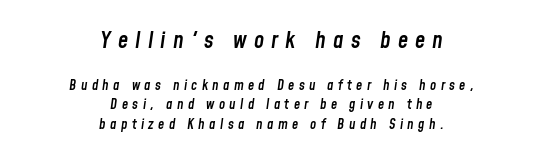
{"italic": "yes", "lean": "right", "slant_degrees": 8, "bold": "semi", "underline": "no", "align": "center", "line_spacing": "normal", "line_spacing_ratio": 1.4, "letter_spacing": "wide", "letter_spacing_em": 0.31, "larger_block": "first", "size_ratio": 1.64, "glyph_px": 23}
